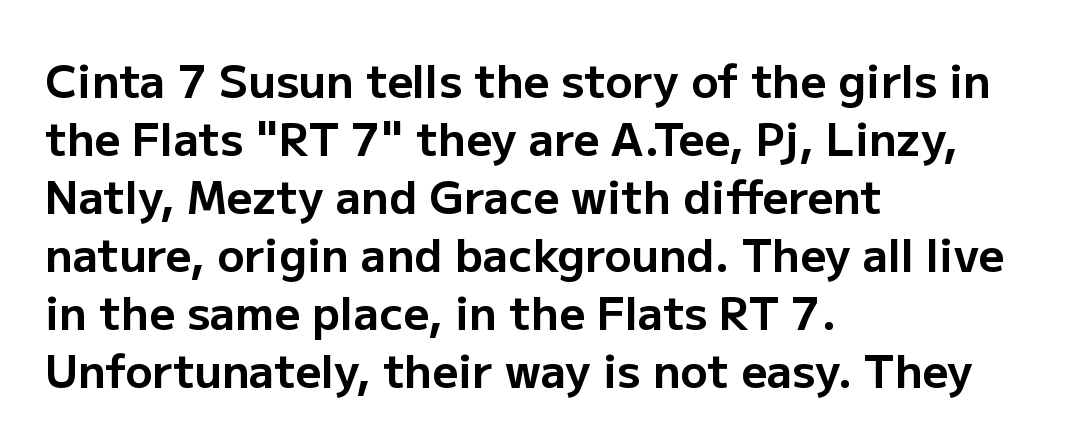
A roman cut, with each character standing at attention. These lines are composed in type without serifs. How are the letters spaced? Ordinarily, with no added tracking. A bare baseline throughout the passage. One-word summary of the alignment: left.
